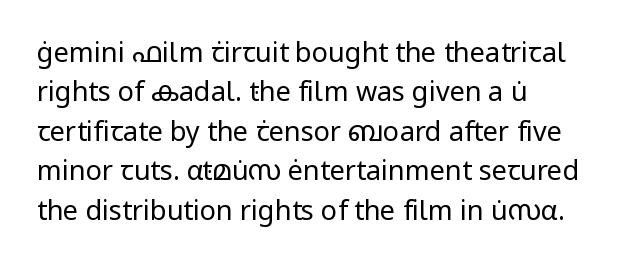
{"italic": "no", "bold": "no", "underline": "no", "align": "left", "line_spacing": "normal", "line_spacing_ratio": 1.46, "letter_spacing": "normal", "letter_spacing_em": 0.0, "glyph_px": 27}
